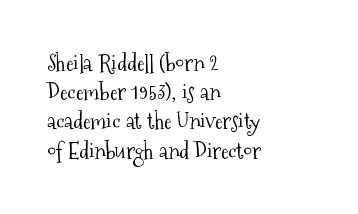
Nothing unusual about the tracking: characters are spaced as the font intends. Caption: multi-line text, flush left, ragged right. How would I describe the line gaps? Plain and ordinary. Unbolded letterforms with no extra heft.
